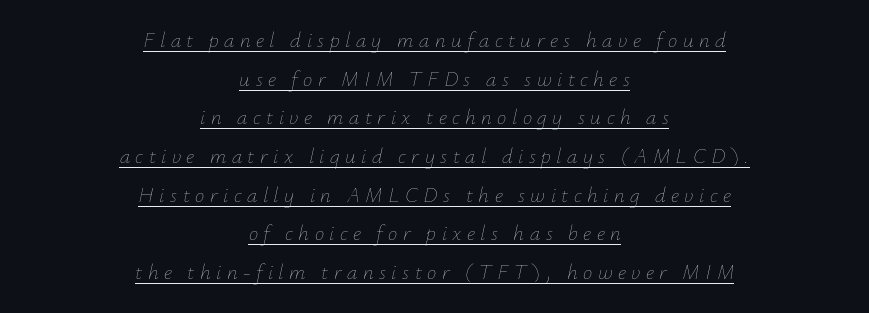
{"italic": "yes", "lean": "right", "slant_degrees": 12, "bold": "no", "underline": "yes", "align": "center", "line_spacing_ratio": 1.84, "letter_spacing": "wide", "letter_spacing_em": 0.26, "glyph_px": 21}
